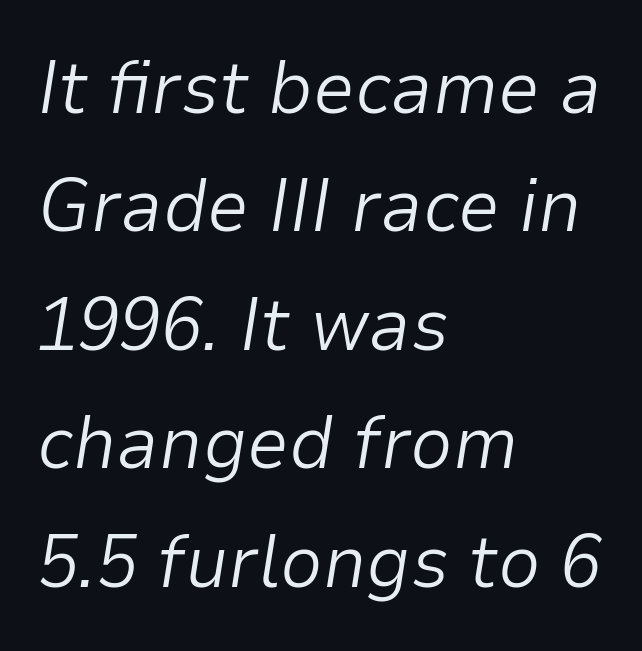
Q: Is the text bold? A: No.
Q: Is the text italic (slanted)? A: Yes, it leans right by about 9 degrees.
Q: Is the text underlined? A: No.
Q: How is the paragraph aligned? A: Left-aligned.
Q: Is the spacing between letters normal or unusually wide? A: Normal.
Q: Is the spacing between lines tight, normal or loose? A: Normal.
Q: Width (condensed, normal, or wide)? A: Normal.
Q: Stroke contrast? A: Low.
Q: x-height? A: Medium.
Q: Monospaced? A: No.
